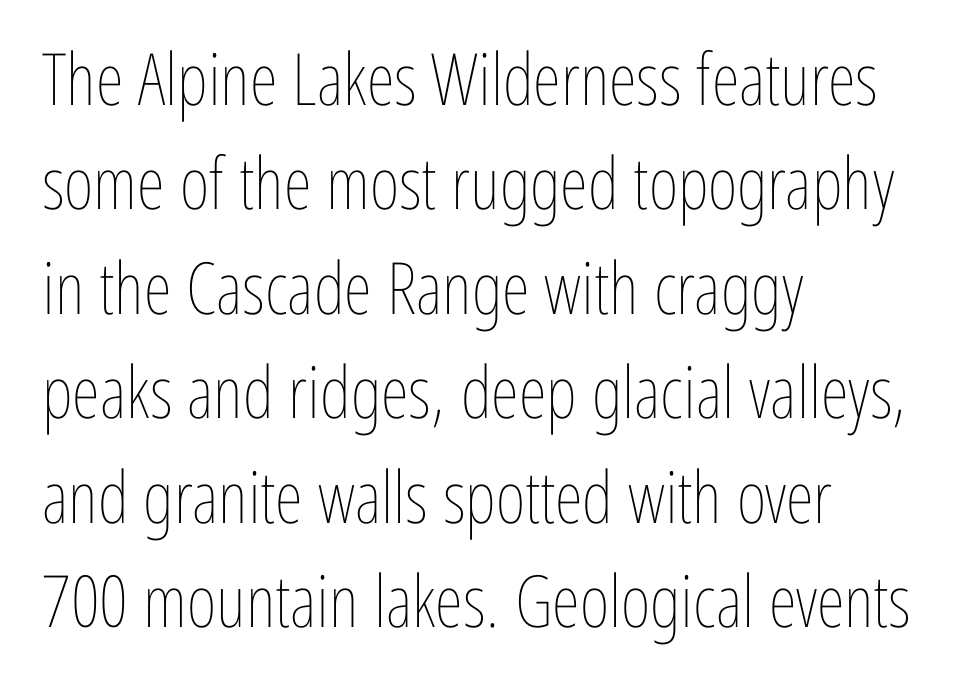
Line beginnings align vertically; line endings do not. Nobody drew a line under any word here. Upright lettering throughout. Heaviness? Minimal to ordinary, like unemphasized prose.
